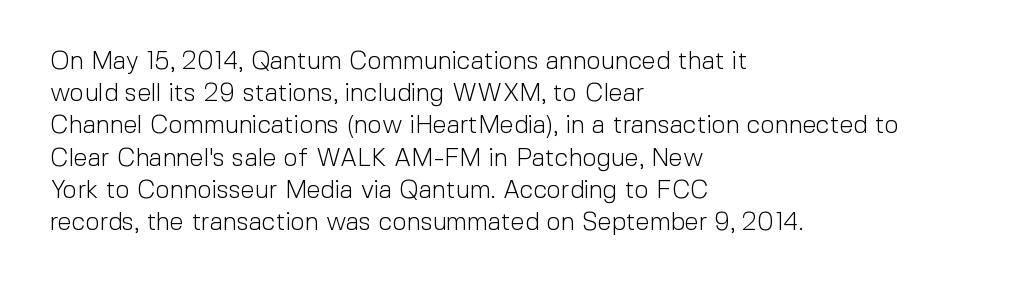
Q: Is the text bold? A: No.
Q: Is the text italic (slanted)? A: No, it is upright.
Q: Is the text underlined? A: No.
Q: How is the paragraph aligned? A: Left-aligned.
Q: Is the spacing between letters normal or unusually wide? A: Normal.
Q: Is the spacing between lines tight, normal or loose? A: Normal.
